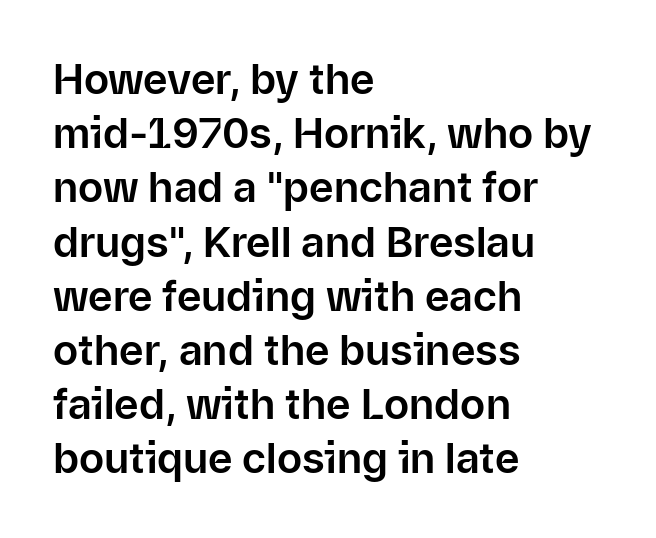
{"serif": "no", "italic": "no", "width": "normal", "stroke_contrast": "low", "x_height": "medium", "monospaced": "no", "underline": "no", "align": "left", "line_spacing": "normal", "line_spacing_ratio": 1.29, "letter_spacing": "normal", "letter_spacing_em": 0.0, "glyph_px": 42}
